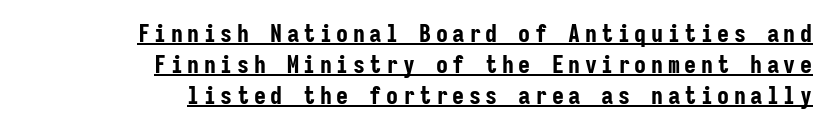
Q: Is the text bold? A: Yes.
Q: Is the text italic (slanted)? A: No, it is upright.
Q: Is the text underlined? A: Yes.
Q: How is the paragraph aligned? A: Right-aligned.
Q: Is the spacing between lines tight, normal or loose? A: Normal.
